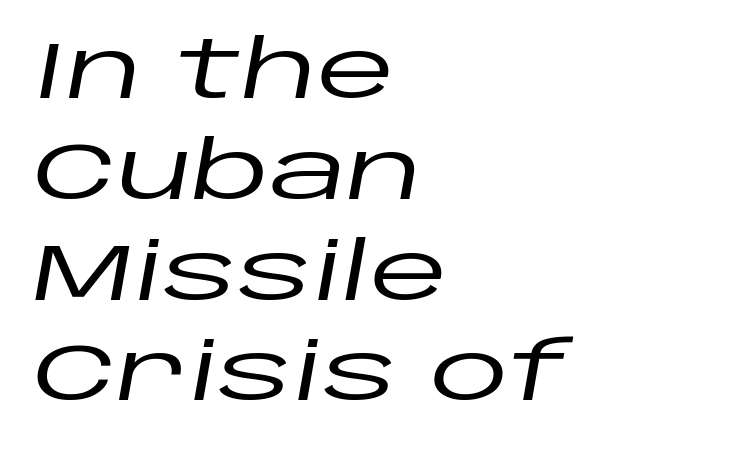
The image shows 80 px wide type, italic (leaning right); set left-aligned, normal line spacing (1.26x), normal letter spacing, not underlined; low stroke contrast and a large x-height.
